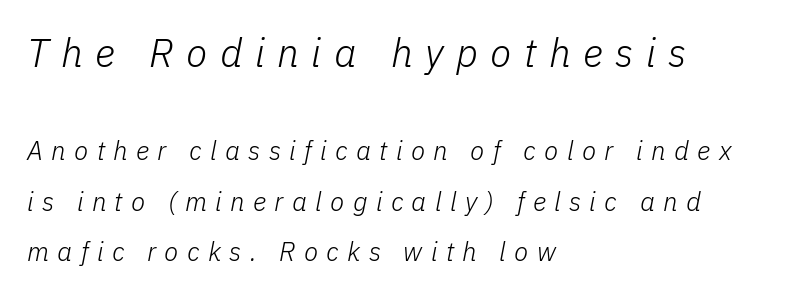
{"italic": "yes", "lean": "right", "slant_degrees": 11, "bold": "no", "weight": "light", "width": "normal", "stroke_contrast": "low", "x_height": "medium", "monospaced": "no", "underline": "no", "align": "left", "line_spacing": "loose", "line_spacing_ratio": 1.93, "letter_spacing": "wide", "letter_spacing_em": 0.32, "larger_block": "first", "size_ratio": 1.5, "glyph_px": 39}
